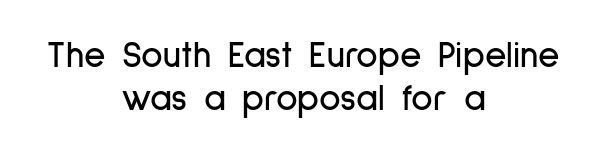
The image shows 37 px condensed sans-serif type, upright; set centered, line spacing 1.16x, normal letter spacing, not underlined; low stroke contrast and a medium x-height.
